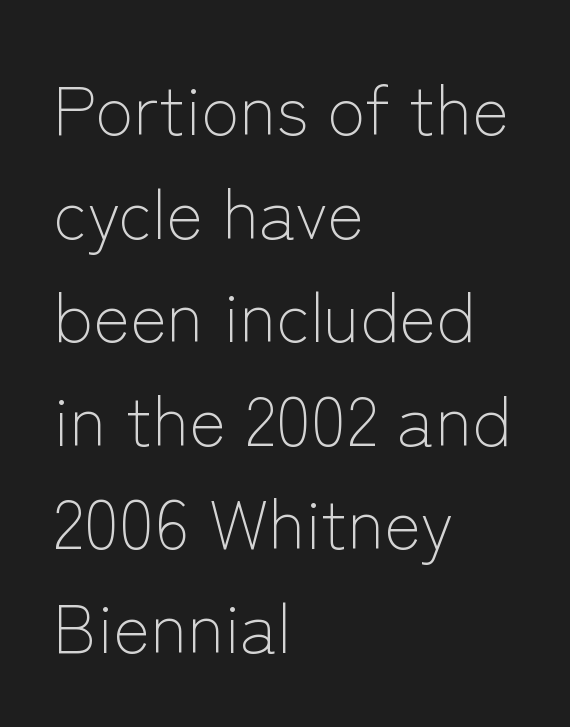
{"serif": "no", "italic": "no", "bold": "no", "weight": "light", "width": "normal", "stroke_contrast": "low", "x_height": "medium", "monospaced": "no", "underline": "no", "align": "left", "line_spacing": "normal", "line_spacing_ratio": 1.48, "letter_spacing": "normal", "letter_spacing_em": 0.0, "glyph_px": 70}
